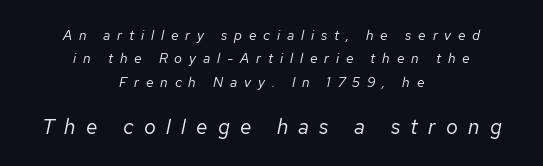
The image shows 21 px text type, italic (leaning right); set centered, normal line spacing (1.67x), unusually wide letter spacing (+0.49 em), not underlined; the second (bottom) block is 1.5x larger.
